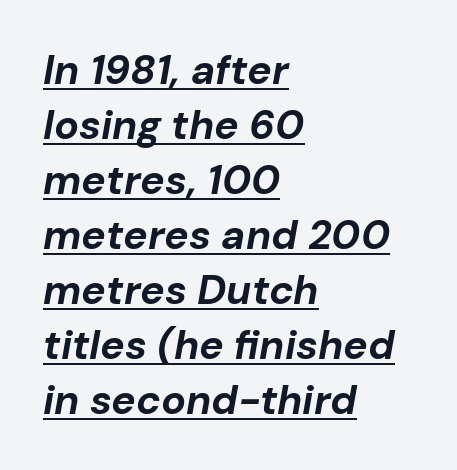
Character widths vary here, with narrow letters taking less room than wide ones. Left-aligned paragraph, ragged on the right. Plenty of ink on the page — the face is bold. Quick note: underline on. Honestly, the letter spacing is just normal — you wouldn't notice it.
